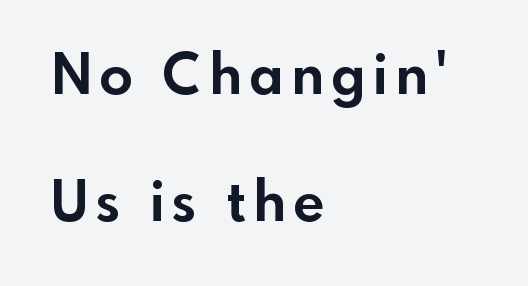
Q: Is the text bold? A: Yes.
Q: Is the text italic (slanted)? A: No, it is upright.
Q: Is the typeface a serif or a sans-serif typeface? A: Sans-serif.
Q: Is the text underlined? A: No.
Q: How is the paragraph aligned? A: Left-aligned.
Q: Is the spacing between lines tight, normal or loose? A: Loose.
Q: Width (condensed, normal, or wide)? A: Normal.
Q: x-height? A: Small.
Q: Monospaced? A: No.
